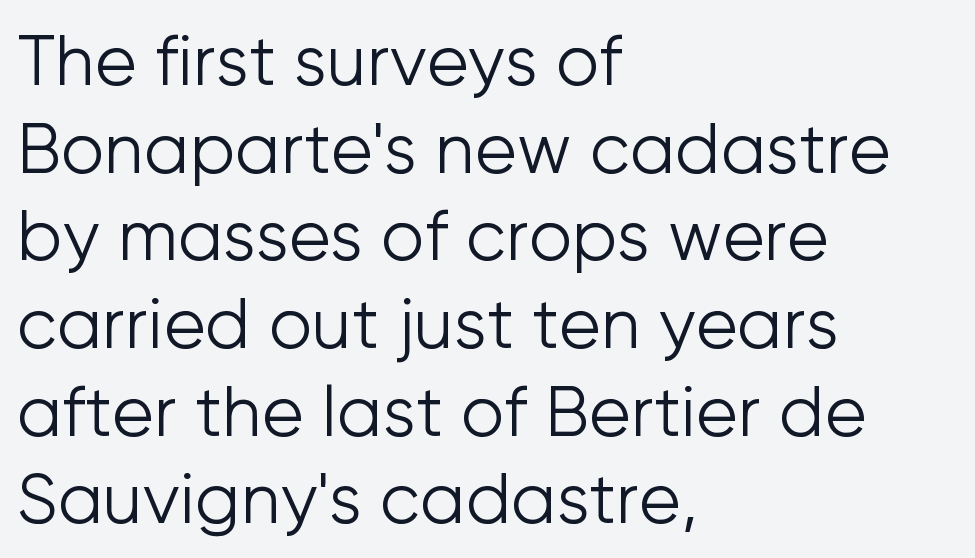
The image shows 69 px light sans-serif type, upright; set left-aligned, normal line spacing (1.27x), normal letter spacing, not underlined; low stroke contrast and a medium x-height.
